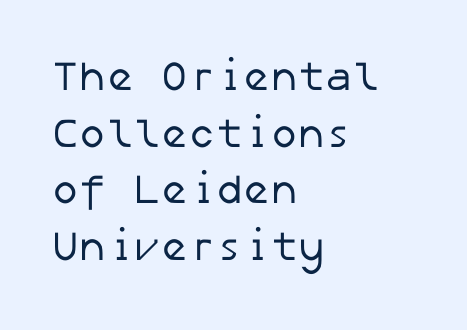
The image shows 41 px regular-weight sans-serif type; set left-aligned, normal line spacing (1.38x), normal letter spacing, not underlined; low stroke contrast and a medium x-height.
